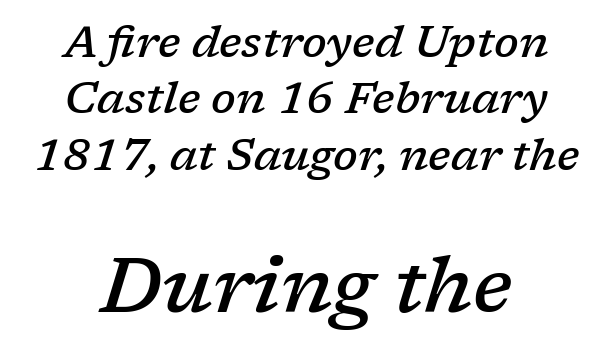
{"serif": "yes", "italic": "yes", "lean": "right", "slant_degrees": 17, "bold": "semi", "weight": "semibold", "width": "normal", "stroke_contrast": "low", "x_height": "medium", "monospaced": "no", "underline": "no", "align": "center", "line_spacing": "normal", "line_spacing_ratio": 1.28, "letter_spacing": "normal", "letter_spacing_em": 0.0, "larger_block": "second", "size_ratio": 1.75, "glyph_px": 77}
